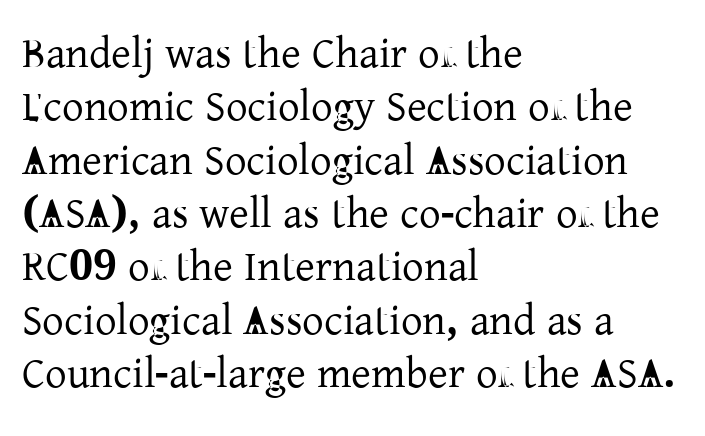
The image shows 43 px serif type, upright; set left-aligned, line spacing 1.24x, normal letter spacing, not underlined; low stroke contrast and a medium x-height.
